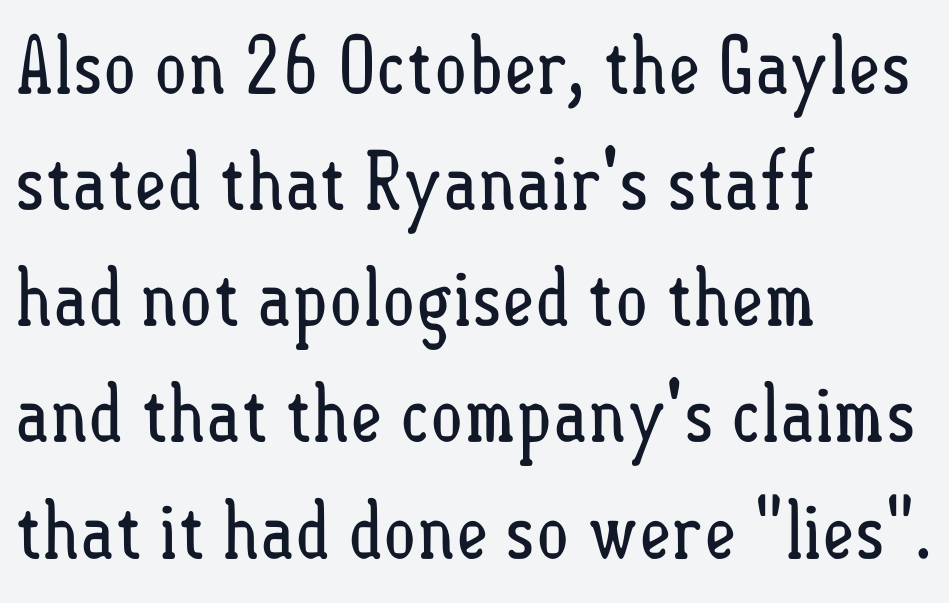
Q: Is the text bold? A: No.
Q: Is the text italic (slanted)? A: No, it is upright.
Q: Is the text underlined? A: No.
Q: How is the paragraph aligned? A: Left-aligned.
Q: Is the spacing between letters normal or unusually wide? A: Normal.
Q: Is the spacing between lines tight, normal or loose? A: Normal.
Q: Width (condensed, normal, or wide)? A: Condensed.
Q: Stroke contrast? A: Low.
Q: x-height? A: Small.
Q: Monospaced? A: No.
